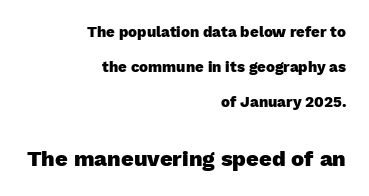
{"italic": "no", "bold": "yes", "underline": "no", "align": "right", "line_spacing": "loose", "line_spacing_ratio": 2.33, "letter_spacing": "normal", "letter_spacing_em": 0.0, "larger_block": "second", "size_ratio": 1.47, "glyph_px": 22}
